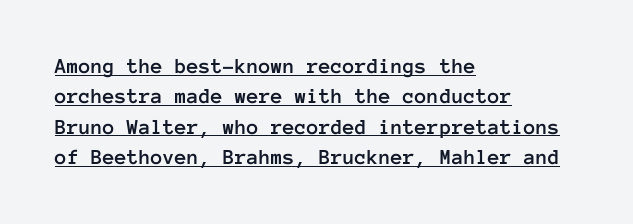
Q: Is the text italic (slanted)? A: No, it is upright.
Q: Is the text underlined? A: Yes.
Q: How is the paragraph aligned? A: Left-aligned.
Q: Is the spacing between letters normal or unusually wide? A: Normal.
Q: Is the spacing between lines tight, normal or loose? A: Normal.
